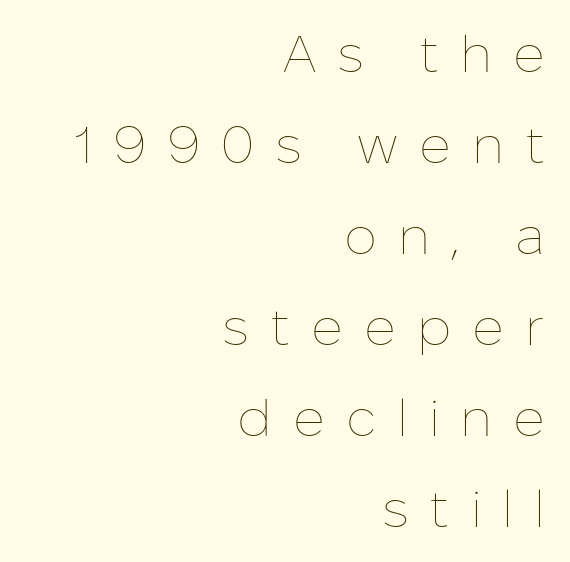
The image shows 52 px thin type, upright; set right-aligned, line spacing 1.75x, unusually wide letter spacing (+0.4 em), not underlined; low stroke contrast and a medium x-height.
